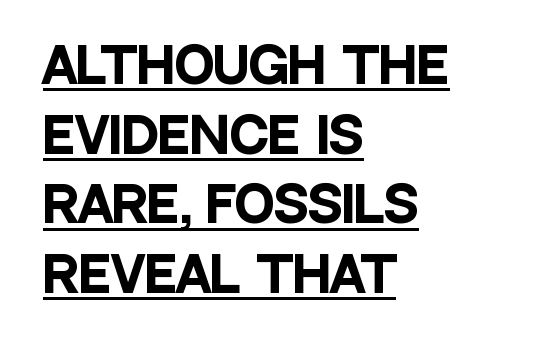
The image shows 48 px heavy, condensed sans-serif type, upright; set left-aligned, normal line spacing (1.45x), normal letter spacing, underlined; low stroke contrast and a large x-height.
